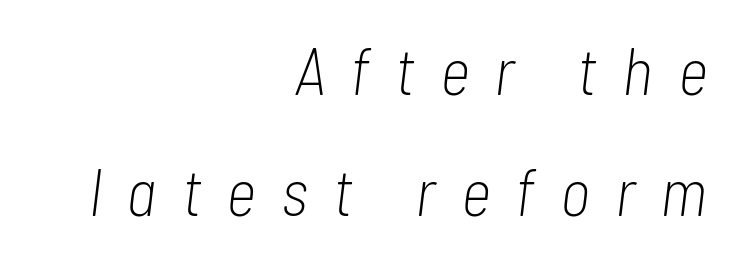
Italic? Definitely — the glyphs are oblique. The letters look calm and open, with moderate or lighter stems. Glyph-to-glyph distance is far greater than everyday printed text. The space beneath each line is pristine and unruled. Visually the block forms a straight wall on the right and a jagged coastline on the left. A typesetter would call this proportional, since set widths differ per character.
